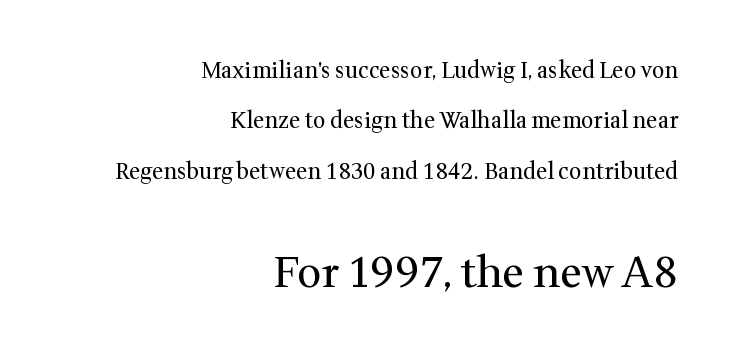
Typeset ragged left — the right edge is the straight one. If you drew a line through each stem, it would be perfectly vertical. Weight: regular or lighter. Each new line begins a long way beneath the previous one. Of the two passages, the one underneath uses the larger point size.
